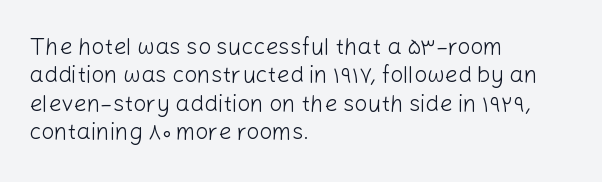
Nobody touched the tracking dial on this one. Visually the block forms a straight wall on the left and a jagged coastline on the right. Posture: upright roman. Beneath every word, the page is bare.
